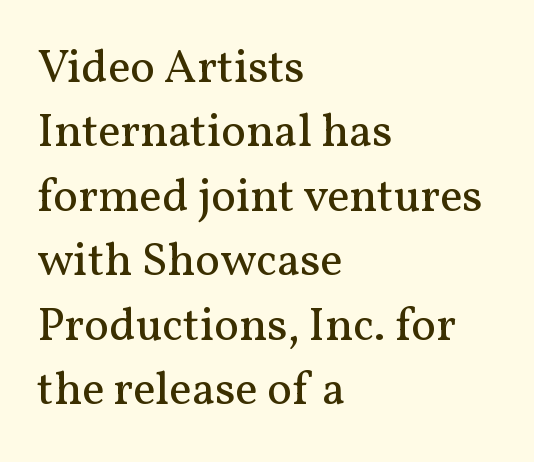
{"serif": "yes", "italic": "no", "bold": "no", "weight": "regular", "width": "normal", "stroke_contrast": "medium", "x_height": "medium", "monospaced": "no", "underline": "no", "align": "left", "line_spacing": "normal", "line_spacing_ratio": 1.37, "letter_spacing": "normal", "letter_spacing_em": 0.0, "glyph_px": 47}
